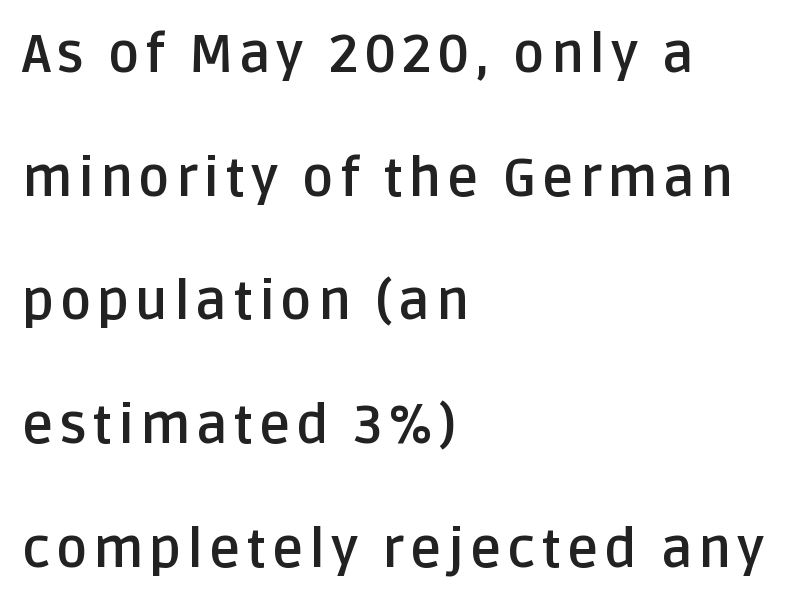
Glance below the letters and you will spot only blank space. What's the leading like? Stretched, with rows far apart. Tall strokes in this sample are plumb rather than angled. Nothing sits at the stroke ends, so this counts as sans-serif.
